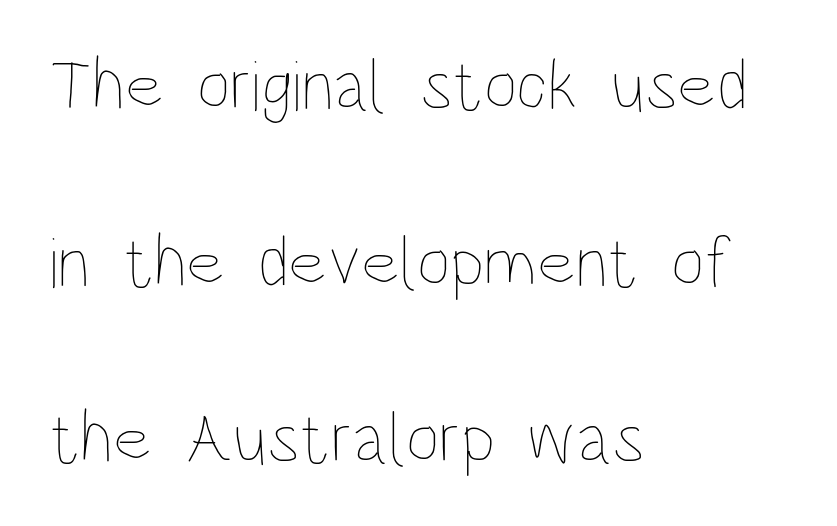
{"italic": "no", "bold": "no", "weight": "thin", "width": "condensed", "stroke_contrast": "low", "x_height": "large", "monospaced": "no", "underline": "no", "align": "left", "line_spacing": "loose", "line_spacing_ratio": 2.42, "letter_spacing": "normal", "letter_spacing_em": 0.0, "glyph_px": 73}
